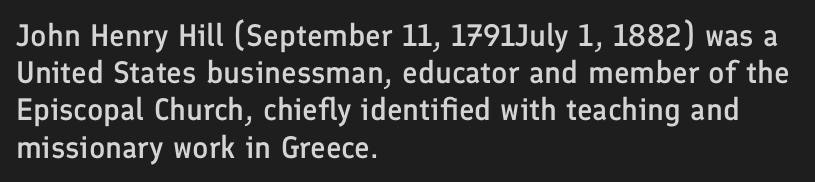
Q: Is the text bold? A: Semi-bold.
Q: Is the text italic (slanted)? A: No, it is upright.
Q: Is the typeface a serif or a sans-serif typeface? A: Sans-serif.
Q: Is the text underlined? A: No.
Q: How is the paragraph aligned? A: Left-aligned.
Q: Is the spacing between letters normal or unusually wide? A: Normal.
Q: Width (condensed, normal, or wide)? A: Normal.
Q: Stroke contrast? A: Low.
Q: x-height? A: Medium.
Q: Monospaced? A: No.
